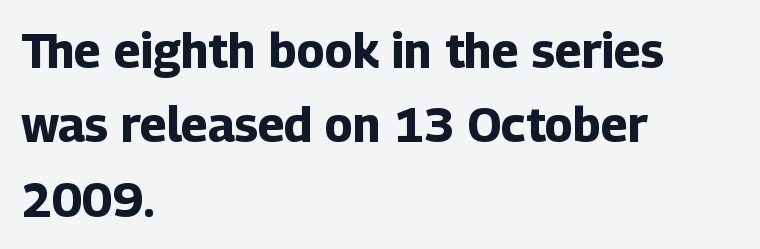
Q: Is the text bold? A: Yes.
Q: Is the text italic (slanted)? A: No, it is upright.
Q: Is the typeface a serif or a sans-serif typeface? A: Sans-serif.
Q: Is the text underlined? A: No.
Q: How is the paragraph aligned? A: Left-aligned.
Q: Is the spacing between letters normal or unusually wide? A: Normal.
Q: Is the spacing between lines tight, normal or loose? A: Normal.
Q: Width (condensed, normal, or wide)? A: Normal.
Q: Stroke contrast? A: Low.
Q: x-height? A: Medium.
Q: Monospaced? A: No.
